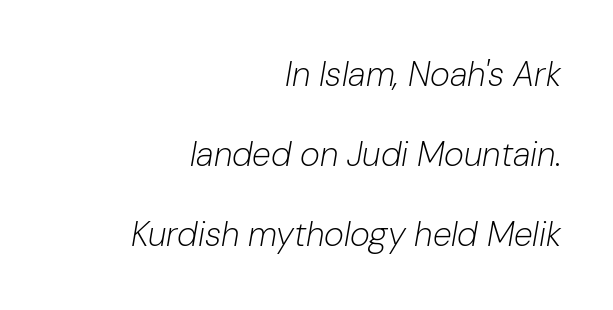
Only glyphs here, with clear space below each row. A light-to-regular cut is what we see here. In terms of posture, this sample is oblique. One glance says open: line gaps are wider than usual. Line endings align vertically; line beginnings do not. The passage shown is typed in a proportional face where columns would drift.
